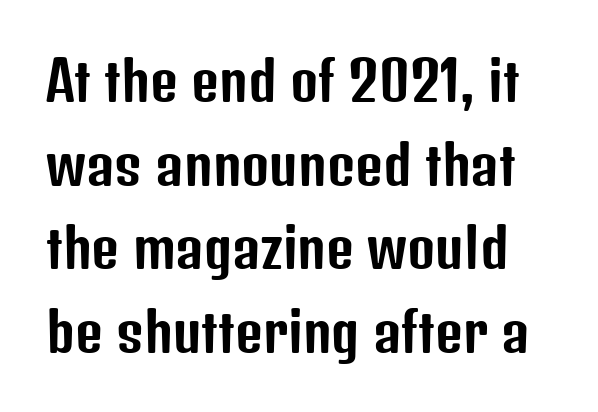
The image shows 54 px condensed sans-serif type, upright; set normal line spacing (1.55x), normal letter spacing, not underlined; low stroke contrast and a medium x-height.
